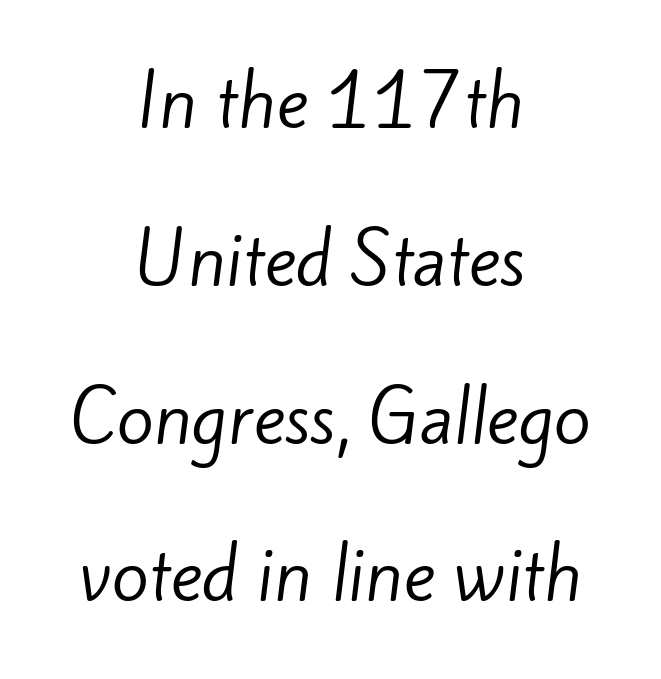
The image shows 68 px regular-weight sans-serif type; set centered, loose line spacing (2.32x), normal letter spacing, not underlined; low stroke contrast and a small x-height.
